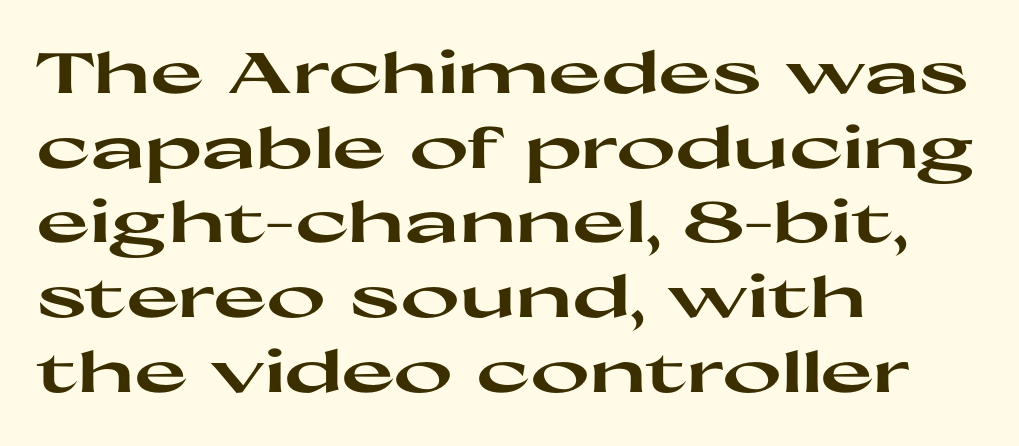
{"serif": "no", "italic": "no", "bold": "yes", "weight": "heavy", "width": "wide", "stroke_contrast": "high", "x_height": "medium", "monospaced": "no", "underline": "no", "align": "left", "line_spacing": "normal", "line_spacing_ratio": 1.31, "letter_spacing": "normal", "letter_spacing_em": 0.0, "glyph_px": 57}
